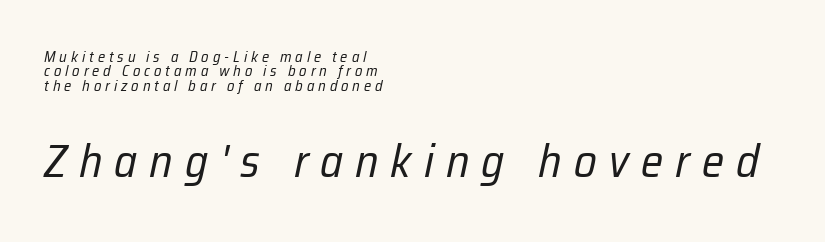
Q: Is the text bold? A: No.
Q: Is the text italic (slanted)? A: Yes, it leans right by about 12 degrees.
Q: Is the text underlined? A: No.
Q: How is the paragraph aligned? A: Left-aligned.
Q: Is the spacing between letters normal or unusually wide? A: Unusually wide.
Q: Is the spacing between lines tight, normal or loose? A: Tight.
Q: Which block of text is set in a larger size, the first (top) or the second (bottom)? A: The second (bottom) one.
Q: Width (condensed, normal, or wide)? A: Condensed.
Q: Stroke contrast? A: Low.
Q: x-height? A: Medium.
Q: Monospaced? A: No.
